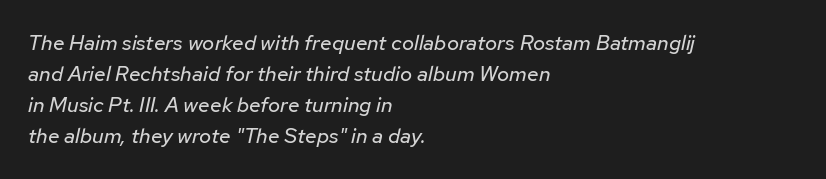
Q: Is the text bold? A: No.
Q: Is the text italic (slanted)? A: Yes, it leans right by about 12 degrees.
Q: Is the text underlined? A: No.
Q: How is the paragraph aligned? A: Left-aligned.
Q: Is the spacing between letters normal or unusually wide? A: Normal.
Q: Is the spacing between lines tight, normal or loose? A: Normal.
